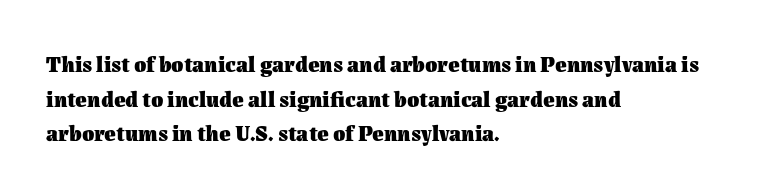
The image shows 22 px bold type, upright; set left-aligned, normal line spacing (1.57x), normal letter spacing, not underlined.
